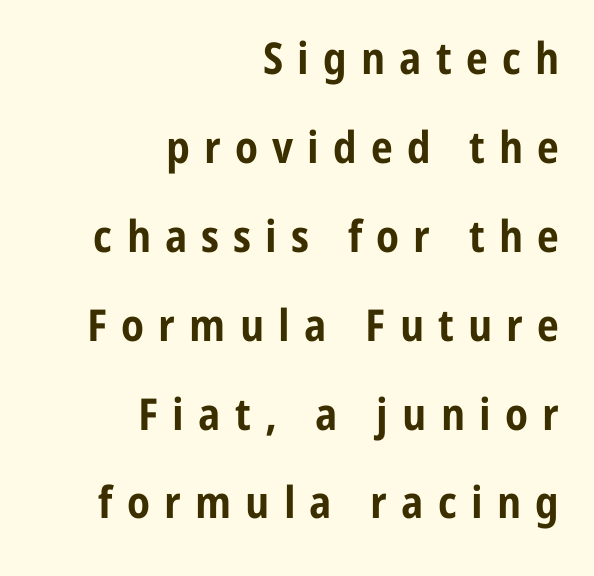
The image shows 44 px bold, condensed sans-serif type, upright; set right-aligned, loose line spacing (2.02x), unusually wide letter spacing (+0.32 em), not underlined; low stroke contrast and a medium x-height.
